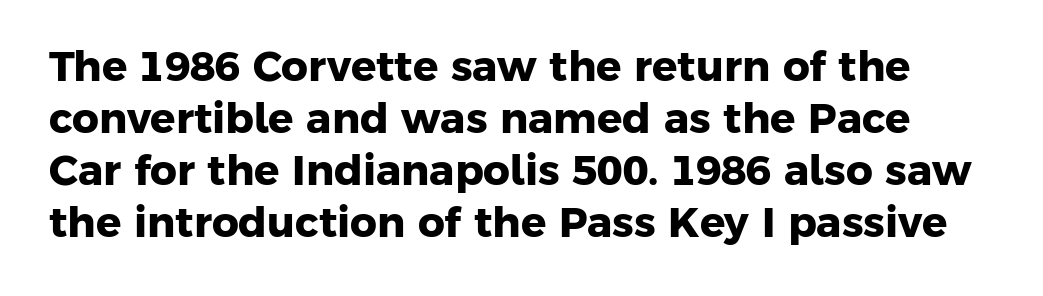
Q: Is the text bold? A: Yes.
Q: Is the typeface a serif or a sans-serif typeface? A: Sans-serif.
Q: Is the text underlined? A: No.
Q: Is the spacing between letters normal or unusually wide? A: Normal.
Q: Width (condensed, normal, or wide)? A: Normal.
Q: Stroke contrast? A: Low.
Q: x-height? A: Medium.
Q: Monospaced? A: No.
